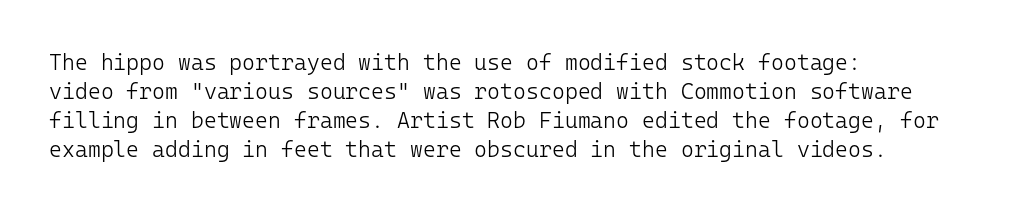
Q: Is the text bold? A: No.
Q: Is the text italic (slanted)? A: No, it is upright.
Q: Is the text underlined? A: No.
Q: How is the paragraph aligned? A: Left-aligned.
Q: Is the spacing between letters normal or unusually wide? A: Normal.
Q: Is the spacing between lines tight, normal or loose? A: Normal.
